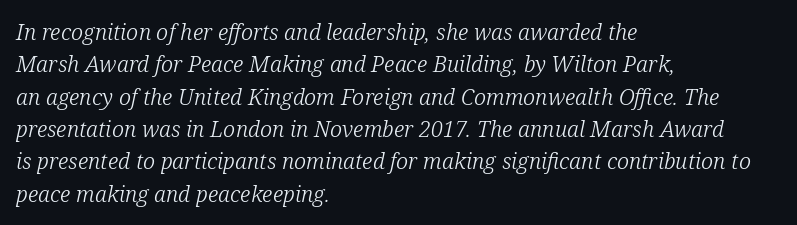
The image shows 22 px text type, italic (leaning right); set left-aligned, normal line spacing (1.47x), normal letter spacing, not underlined.
